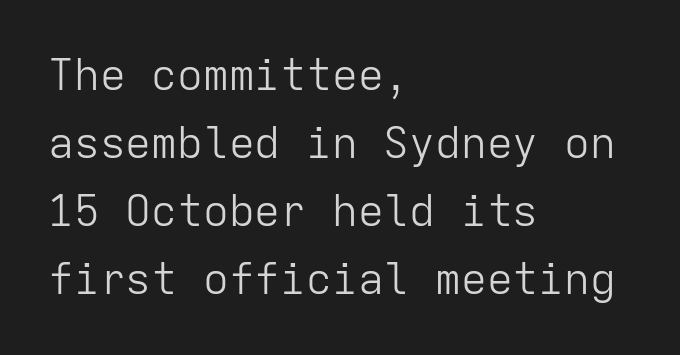
Q: Is the text bold? A: No.
Q: Is the text italic (slanted)? A: No, it is upright.
Q: Is the typeface a serif or a sans-serif typeface? A: Sans-serif.
Q: Is the text underlined? A: No.
Q: How is the paragraph aligned? A: Left-aligned.
Q: Is the spacing between letters normal or unusually wide? A: Normal.
Q: Is the spacing between lines tight, normal or loose? A: Normal.
Q: Width (condensed, normal, or wide)? A: Normal.
Q: Stroke contrast? A: Low.
Q: x-height? A: Medium.
Q: Monospaced? A: Yes.
